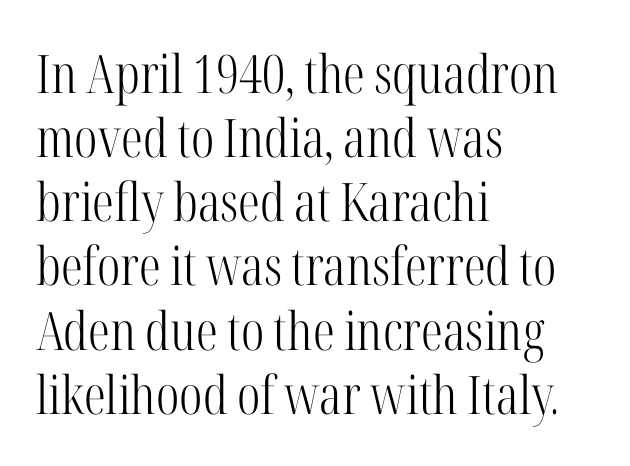
{"serif": "yes", "italic": "no", "bold": "no", "weight": "light", "width": "condensed", "stroke_contrast": "high", "x_height": "medium", "monospaced": "no", "underline": "no", "align": "left", "line_spacing_ratio": 1.21, "letter_spacing": "normal", "letter_spacing_em": 0.0, "glyph_px": 53}
